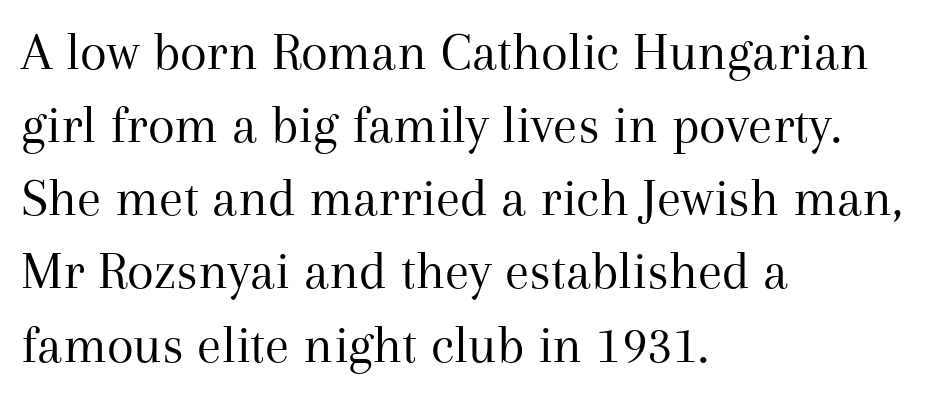
{"serif": "yes", "italic": "no", "bold": "no", "weight": "regular", "width": "normal", "stroke_contrast": "medium", "x_height": "medium", "monospaced": "no", "underline": "no", "align": "left", "line_spacing": "normal", "line_spacing_ratio": 1.33, "letter_spacing": "normal", "letter_spacing_em": 0.0, "glyph_px": 55}
